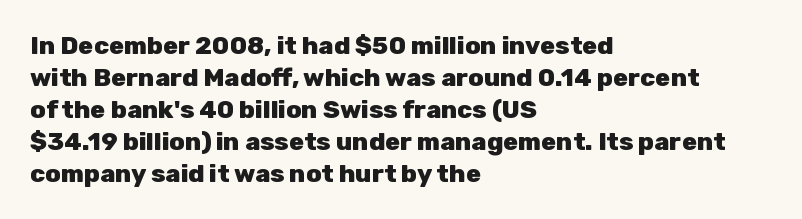
Q: Is the text bold? A: Yes.
Q: Is the text italic (slanted)? A: No, it is upright.
Q: Is the text underlined? A: No.
Q: How is the paragraph aligned? A: Left-aligned.
Q: Is the spacing between letters normal or unusually wide? A: Normal.
Q: Is the spacing between lines tight, normal or loose? A: Normal.
